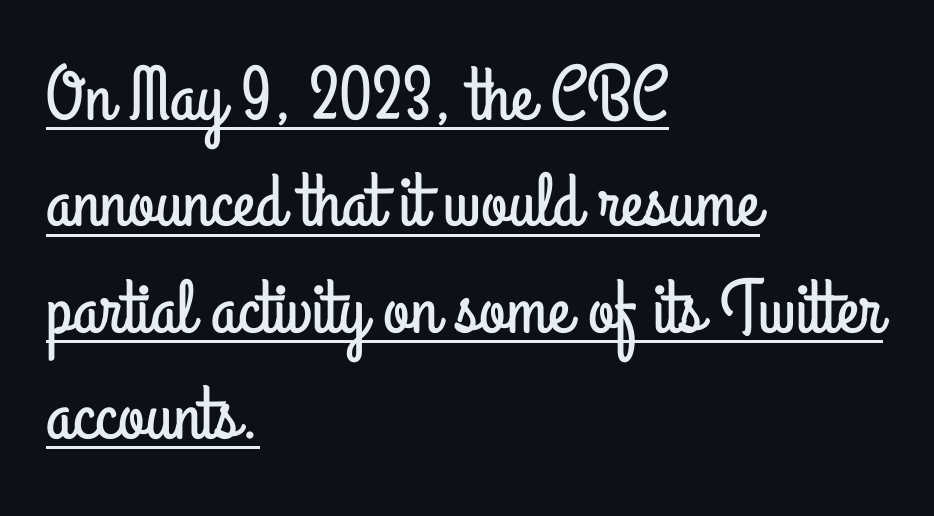
{"serif": "no", "italic": "no", "width": "condensed", "stroke_contrast": "low", "x_height": "small", "monospaced": "no", "underline": "yes", "align": "left", "line_spacing": "normal", "line_spacing_ratio": 1.4, "letter_spacing": "normal", "letter_spacing_em": 0.0, "glyph_px": 76}
